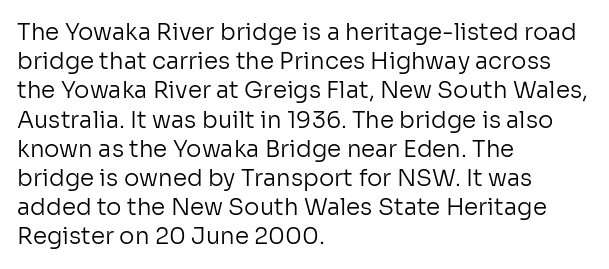
Nothing unusual about the tracking: characters are spaced as the font intends. Caption: multi-line text, flush left, ragged right. How would I describe the line gaps? Plain and ordinary. Unbolded letterforms with no extra heft.
